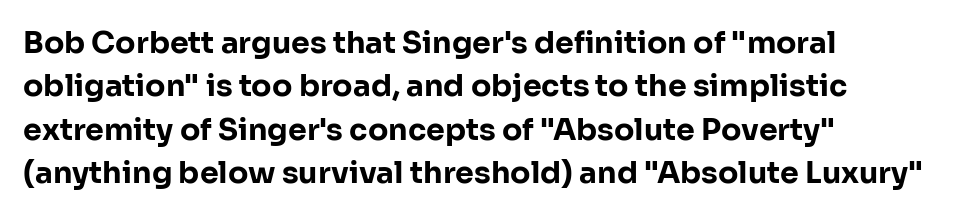
{"serif": "no", "italic": "no", "bold": "yes", "weight": "bold", "width": "normal", "stroke_contrast": "low", "x_height": "medium", "monospaced": "no", "underline": "no", "align": "left", "line_spacing": "normal", "line_spacing_ratio": 1.45, "letter_spacing": "normal", "letter_spacing_em": 0.0, "glyph_px": 30}
